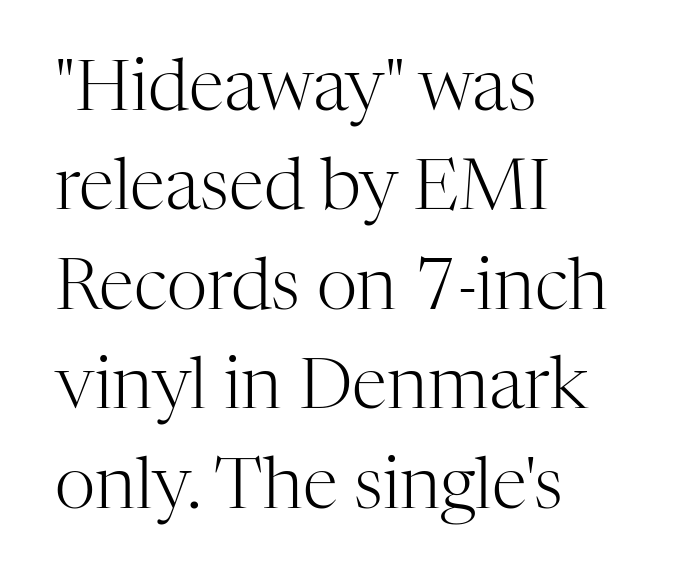
This rendering uses left alignment, leaving the right contour irregular. Evenly set lines give the paragraph a standard silhouette. Designer's note — italics off, roman on. Is this a sans? No — the strokes have serifs.
